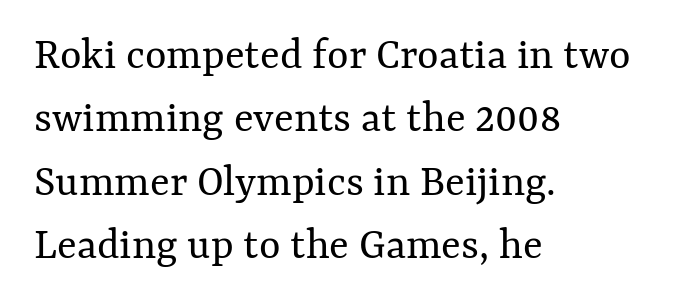
Q: Is the text bold? A: No.
Q: Is the text italic (slanted)? A: No, it is upright.
Q: Is the text underlined? A: No.
Q: How is the paragraph aligned? A: Left-aligned.
Q: Is the spacing between letters normal or unusually wide? A: Normal.
Q: Is the spacing between lines tight, normal or loose? A: Normal.
Q: Width (condensed, normal, or wide)? A: Normal.
Q: Stroke contrast? A: Medium.
Q: x-height? A: Medium.
Q: Monospaced? A: No.
